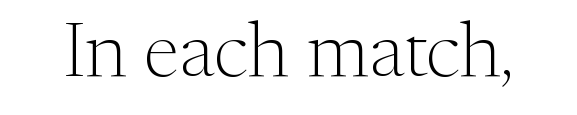
Observe the serifs anchoring each vertical stroke in this sample. No extra tracking has been applied to these lines. Rule under the text: the space is simply empty. Counters stay open thanks to moderate or lighter strokes.
